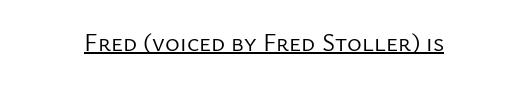
The letterforms sit at book weight or below. Posture: upright roman. Here the glyphs are tracked normally, forming tight word shapes. The words here are underlined.
